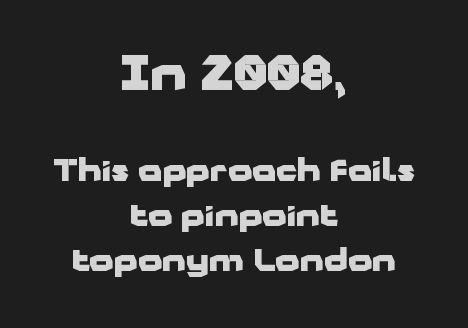
The image shows 47 px heavy, wide sans-serif type, upright; set centered, normal line spacing (1.45x), normal letter spacing, not underlined; the first (top) block is 1.52x larger; low stroke contrast and a medium x-height.
